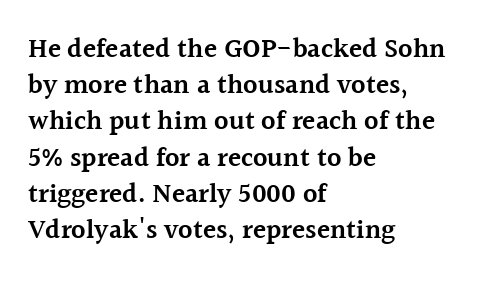
The image shows 27 px text type, upright; set left-aligned, normal line spacing (1.34x), normal letter spacing, not underlined.
